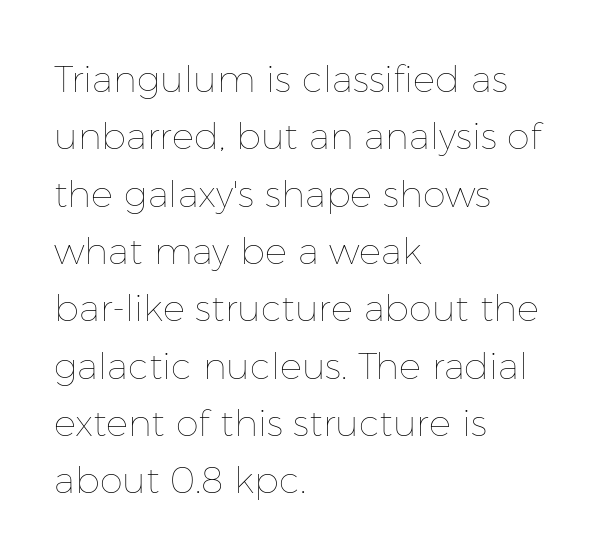
Q: Is the text bold? A: No.
Q: Is the text italic (slanted)? A: No, it is upright.
Q: Is the text underlined? A: No.
Q: How is the paragraph aligned? A: Left-aligned.
Q: Is the spacing between letters normal or unusually wide? A: Normal.
Q: Is the spacing between lines tight, normal or loose? A: Normal.
Q: Width (condensed, normal, or wide)? A: Normal.
Q: Stroke contrast? A: Low.
Q: x-height? A: Medium.
Q: Monospaced? A: No.
